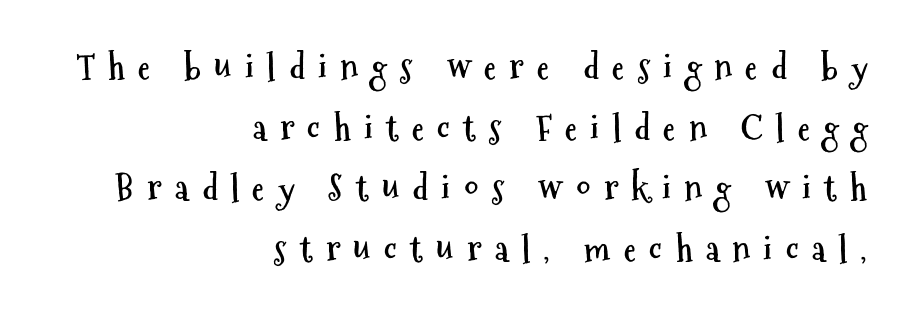
{"serif": "no", "italic": "no", "bold": "yes", "weight": "semibold", "width": "condensed", "stroke_contrast": "medium", "x_height": "medium", "monospaced": "no", "underline": "no", "align": "right", "line_spacing_ratio": 1.73, "letter_spacing": "wide", "letter_spacing_em": 0.38, "glyph_px": 35}
